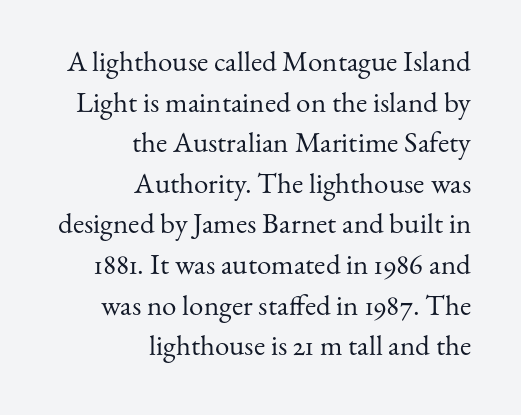
The strip under each line holds only bare page. The face used here is proportionally spaced, like ordinary book or web type. The face used here is rendered with its standard letterfit. Weight: in the light-to-regular range. Regarding leading, the lines here are spaced in the standard way.
